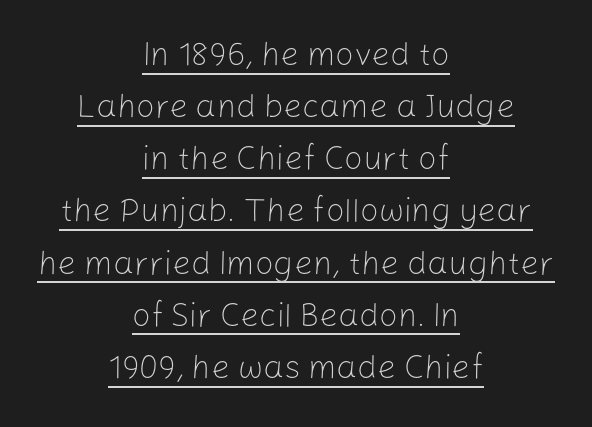
{"serif": "no", "italic": "no", "bold": "no", "weight": "light", "width": "normal", "stroke_contrast": "low", "x_height": "medium", "monospaced": "no", "underline": "yes", "align": "center", "line_spacing": "normal", "line_spacing_ratio": 1.58, "letter_spacing": "normal", "letter_spacing_em": 0.0, "glyph_px": 33}
